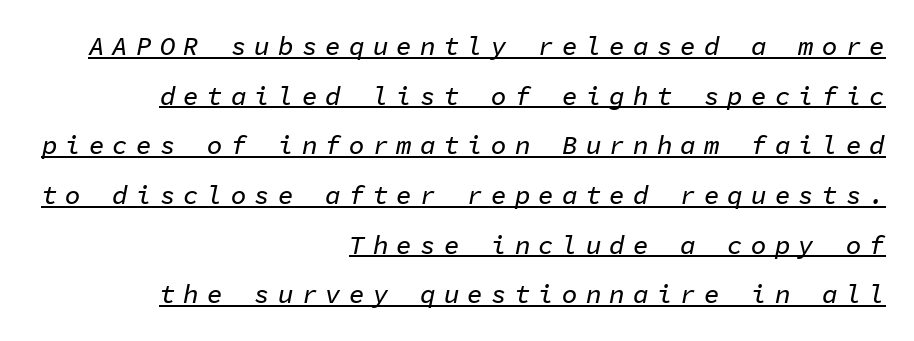
The passage shown leans; its letterforms are oblique. Substantial extra tracking has been applied to these lines. The designer dialed line spacing up above the default. The paragraph shown leans on its right margin. Is there an underline? Yes — a line sits under the letters.
